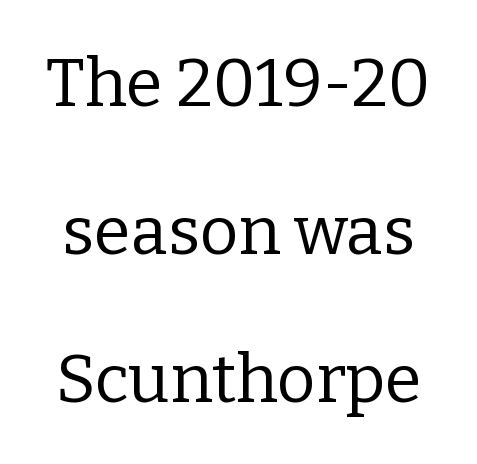
The image shows 67 px regular-weight serif type, upright; set loose line spacing (2.21x), normal letter spacing, not underlined; low stroke contrast and a medium x-height.
